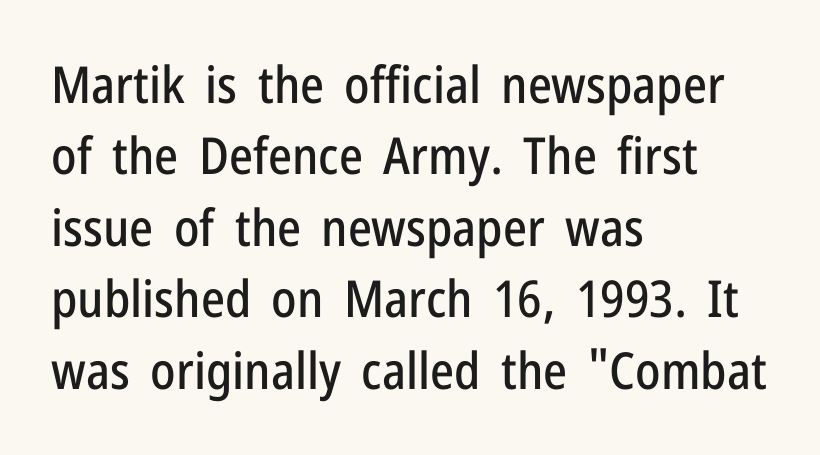
The image shows 51 px condensed sans-serif type, upright; set left-aligned, normal line spacing (1.4x), normal letter spacing, not underlined; low stroke contrast and a medium x-height.
